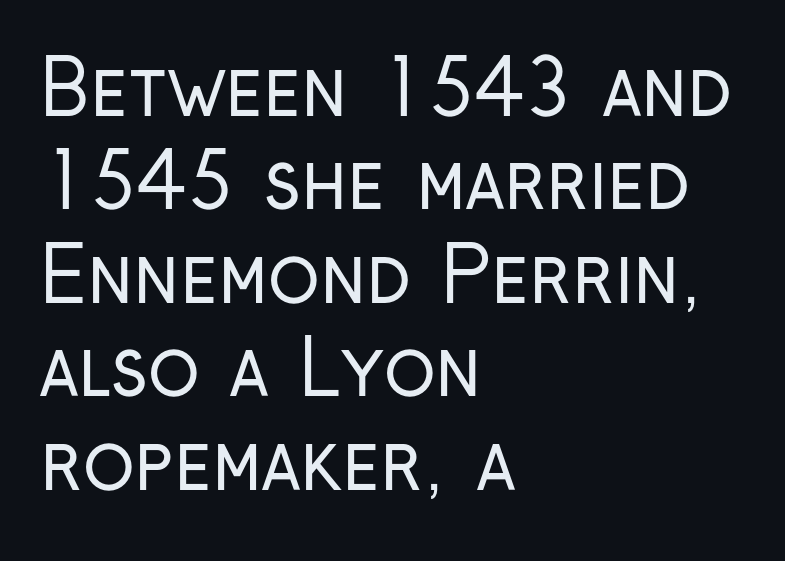
The type sits square on the baseline with zero lean. The face used here is rendered with its standard letterfit. A light-to-regular cut is what we see here. In terms of letterform style, serifs are entirely absent.
